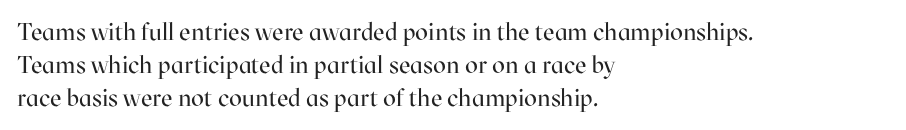
These lines stack with their left ends in a neat column. Letters rest on an invisible, unmarked baseline. The lines sit at an ordinary, default distance from one another. The type sits square on the baseline with zero lean. No letter is thick-stroked: the sample isn't bold. Default kerning and tracking; the words read as compact shapes.
